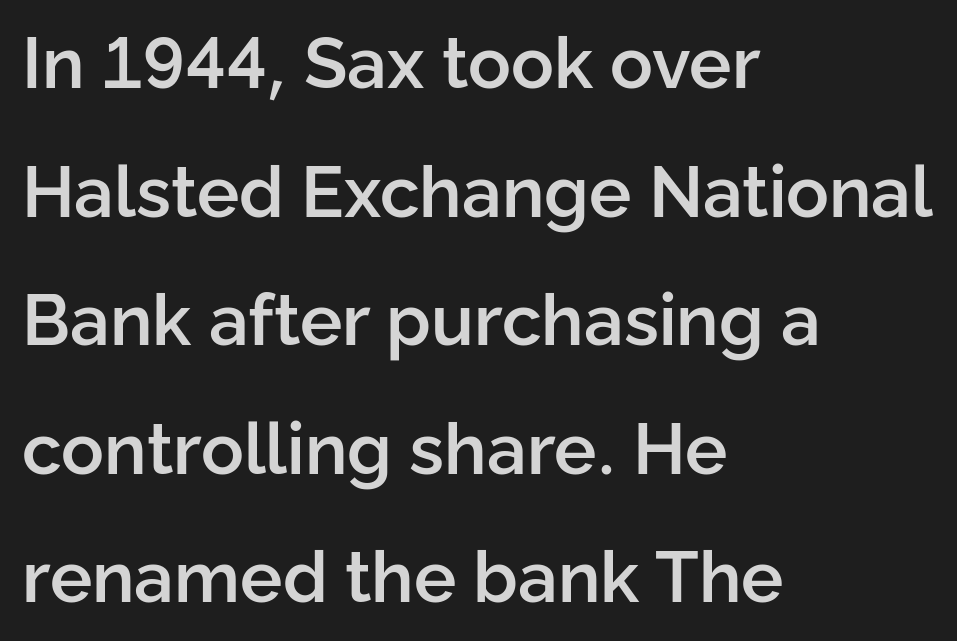
The image shows 71 px semibold sans-serif type, upright; set left-aligned, line spacing 1.81x, normal letter spacing, not underlined; low stroke contrast and a medium x-height.
